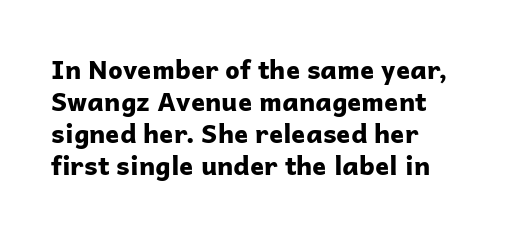
Alignment: flush left. A clean baseline with only descenders dipping below it. Vertical strokes here are truly vertical. Every letter is thick-stroked: bold, no question. A typesetter would call this zero additional tracking.
